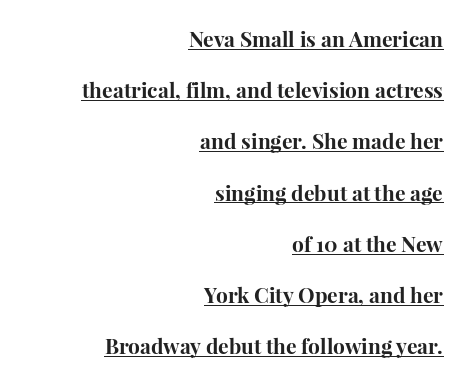
Q: Is the text bold? A: Yes.
Q: Is the text italic (slanted)? A: No, it is upright.
Q: Is the text underlined? A: Yes.
Q: How is the paragraph aligned? A: Right-aligned.
Q: Is the spacing between letters normal or unusually wide? A: Normal.
Q: Is the spacing between lines tight, normal or loose? A: Loose.
